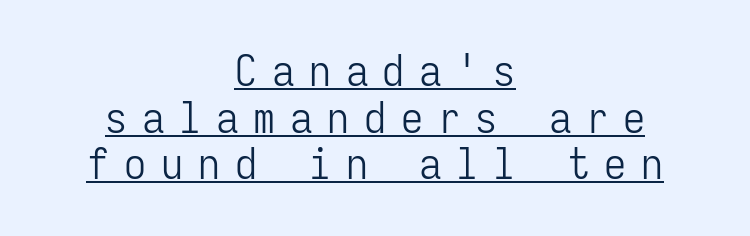
{"serif": "no", "italic": "no", "bold": "no", "weight": "light", "width": "condensed", "stroke_contrast": "low", "x_height": "medium", "monospaced": "yes", "underline": "yes", "align": "center", "line_spacing": "tight", "line_spacing_ratio": 1.06, "letter_spacing": "wide", "letter_spacing_em": 0.34, "glyph_px": 44}
